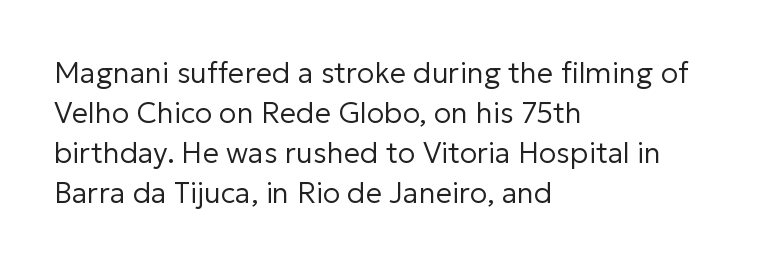
Q: Is the text bold? A: No.
Q: Is the text italic (slanted)? A: No, it is upright.
Q: Is the typeface a serif or a sans-serif typeface? A: Sans-serif.
Q: Is the text underlined? A: No.
Q: How is the paragraph aligned? A: Left-aligned.
Q: Is the spacing between letters normal or unusually wide? A: Normal.
Q: Is the spacing between lines tight, normal or loose? A: Normal.
Q: Width (condensed, normal, or wide)? A: Normal.
Q: Stroke contrast? A: Low.
Q: x-height? A: Medium.
Q: Monospaced? A: No.
